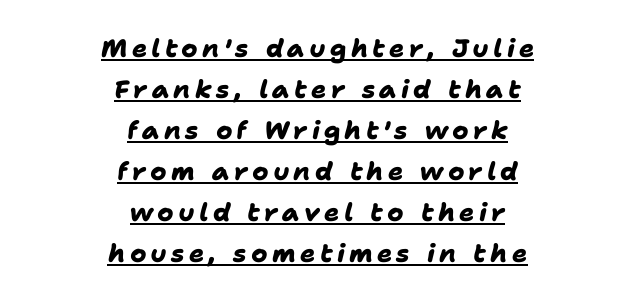
Q: Is the text bold? A: Yes.
Q: Is the text underlined? A: Yes.
Q: How is the paragraph aligned? A: Centered.
Q: Is the spacing between lines tight, normal or loose? A: Normal.
